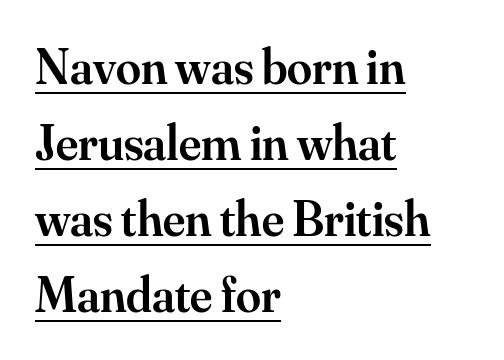
Q: Is the text bold? A: Semi-bold.
Q: Is the text italic (slanted)? A: No, it is upright.
Q: Is the typeface a serif or a sans-serif typeface? A: Serif.
Q: Is the text underlined? A: Yes.
Q: How is the paragraph aligned? A: Left-aligned.
Q: Is the spacing between letters normal or unusually wide? A: Normal.
Q: Is the spacing between lines tight, normal or loose? A: Normal.
Q: Width (condensed, normal, or wide)? A: Normal.
Q: Stroke contrast? A: Medium.
Q: x-height? A: Small.
Q: Monospaced? A: No.
